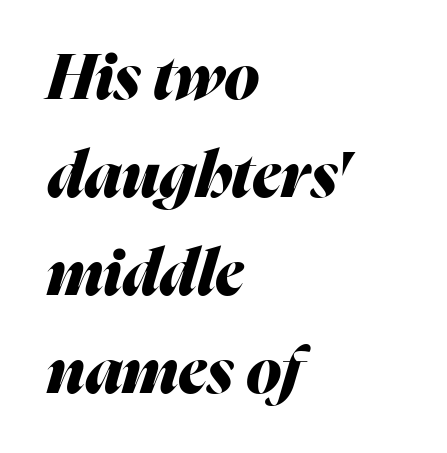
Quick note: underline off. Heft: maximum for text — a bold. Style check: oblique. Is the letter spacing exaggerated? No — it looks like the ordinary default.
